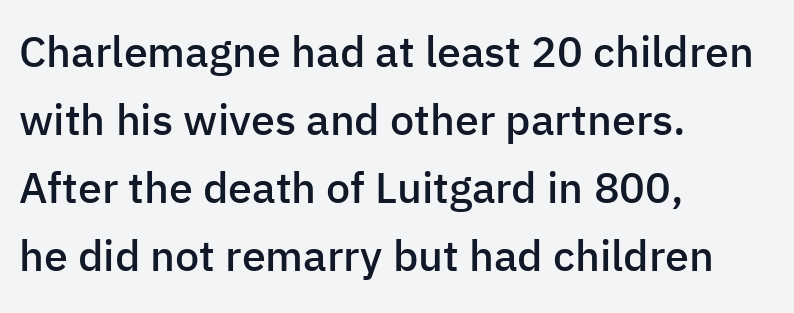
The image shows 43 px semibold sans-serif type, upright; set left-aligned, normal line spacing (1.58x), normal letter spacing, not underlined; low stroke contrast and a medium x-height.
